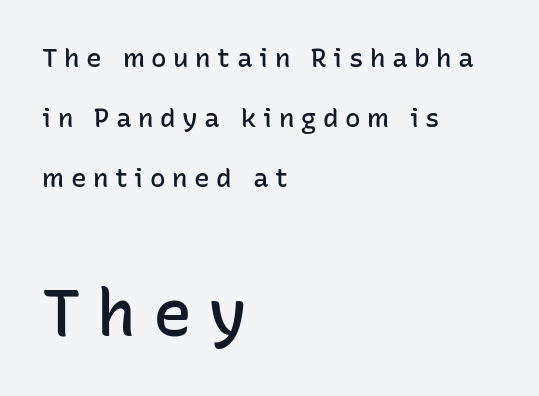
{"serif": "no", "italic": "no", "bold": "semi", "weight": "semibold", "width": "normal", "stroke_contrast": "low", "x_height": "medium", "monospaced": "no", "underline": "no", "align": "left", "line_spacing": "loose", "line_spacing_ratio": 2.31, "letter_spacing": "wide", "letter_spacing_em": 0.25, "larger_block": "second", "size_ratio": 2.5, "glyph_px": 65}
